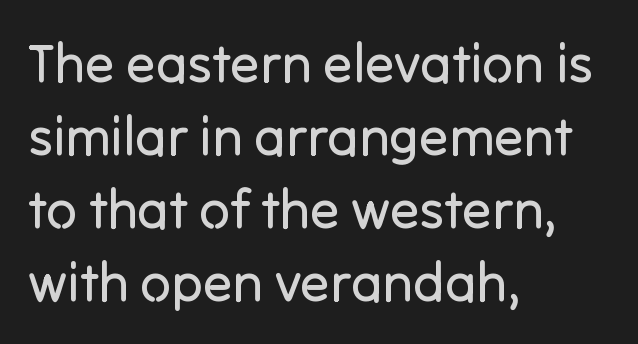
Q: Is the text bold? A: No.
Q: Is the text italic (slanted)? A: No, it is upright.
Q: Is the typeface a serif or a sans-serif typeface? A: Sans-serif.
Q: Is the text underlined? A: No.
Q: How is the paragraph aligned? A: Left-aligned.
Q: Is the spacing between letters normal or unusually wide? A: Normal.
Q: Is the spacing between lines tight, normal or loose? A: Normal.
Q: Width (condensed, normal, or wide)? A: Normal.
Q: Stroke contrast? A: Low.
Q: x-height? A: Medium.
Q: Monospaced? A: No.
